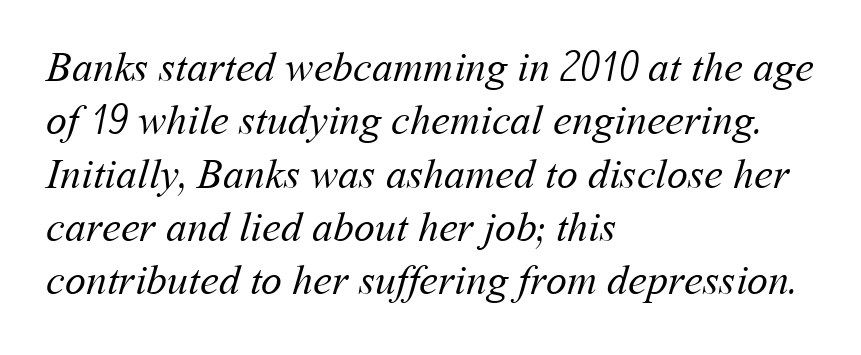
{"bold": "no", "weight": "regular", "width": "normal", "stroke_contrast": "medium", "x_height": "medium", "monospaced": "no", "underline": "no", "align": "left", "line_spacing": "normal", "line_spacing_ratio": 1.27, "letter_spacing": "normal", "letter_spacing_em": 0.0, "glyph_px": 42}
